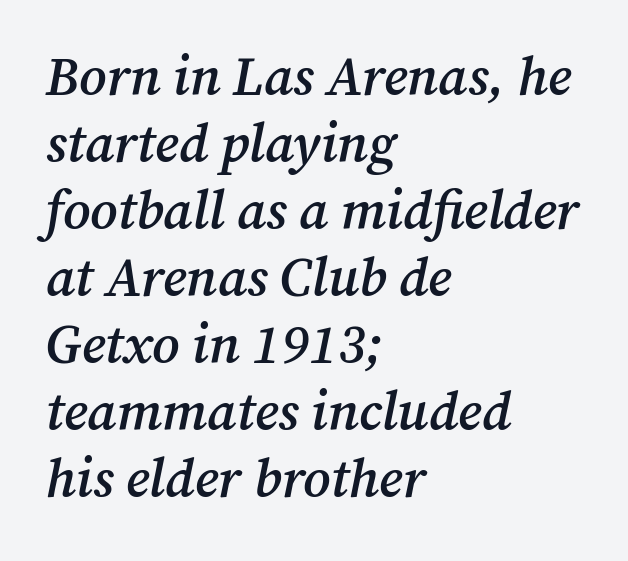
{"serif": "yes", "italic": "yes", "lean": "right", "slant_degrees": 12, "bold": "semi", "weight": "semibold", "width": "normal", "stroke_contrast": "medium", "x_height": "medium", "monospaced": "no", "underline": "no", "align": "left", "line_spacing_ratio": 1.24, "letter_spacing": "normal", "letter_spacing_em": 0.0, "glyph_px": 54}
